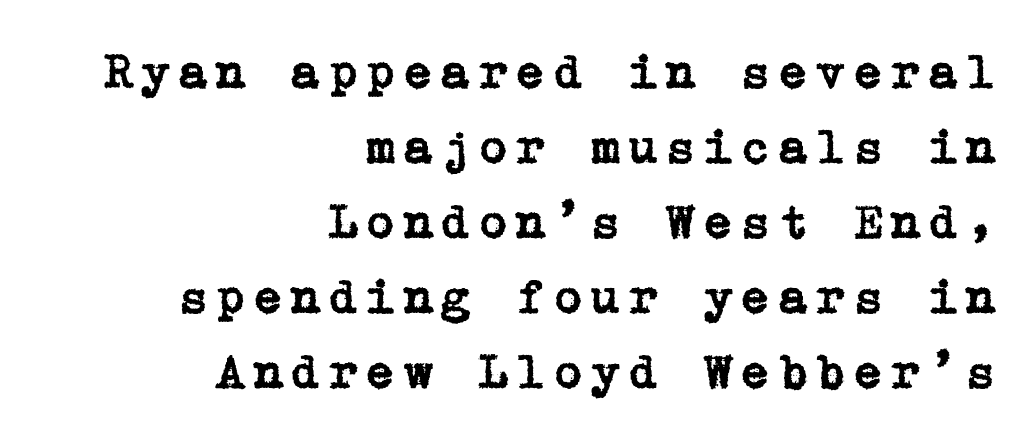
Any mark beneath the type? The region is blank. Where is the straight margin? On the right. The lettering stays uniformly vertical, giving the passage a roman look. The vertical gap from one line to the next is medium. Letterform terminals end in serifs throughout the passage.
